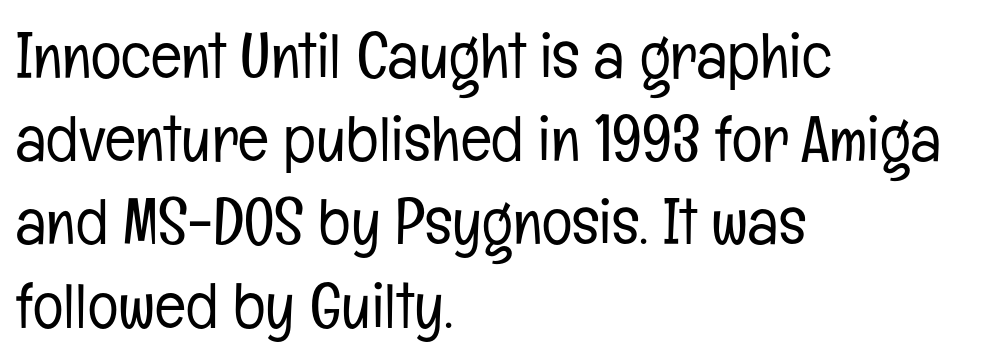
Q: Is the text bold? A: No.
Q: Is the text italic (slanted)? A: No, it is upright.
Q: Is the typeface a serif or a sans-serif typeface? A: Sans-serif.
Q: Is the text underlined? A: No.
Q: How is the paragraph aligned? A: Left-aligned.
Q: Is the spacing between letters normal or unusually wide? A: Normal.
Q: Is the spacing between lines tight, normal or loose? A: Normal.
Q: Width (condensed, normal, or wide)? A: Condensed.
Q: Stroke contrast? A: Low.
Q: x-height? A: Medium.
Q: Monospaced? A: No.
